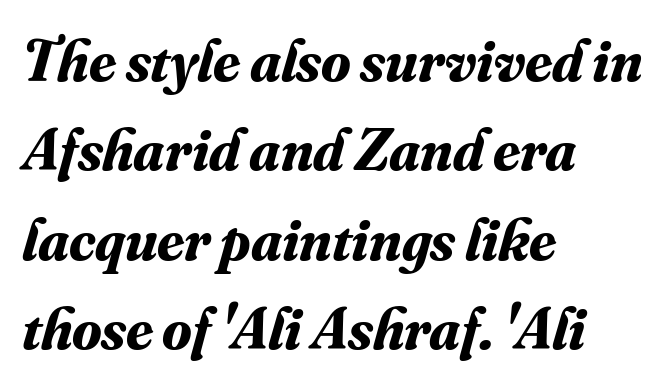
The image shows 60 px bold serif type, italic (leaning right); set left-aligned, normal line spacing (1.49x), normal letter spacing, not underlined; medium stroke contrast and a small x-height.
